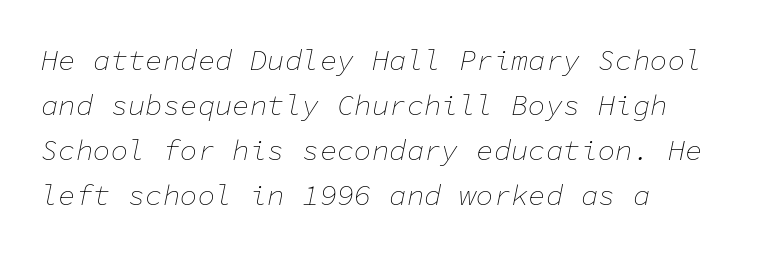
The image shows 29 px thin type, italic (leaning right), monospaced; set left-aligned, normal line spacing (1.55x), normal letter spacing, not underlined; low stroke contrast and a medium x-height.
